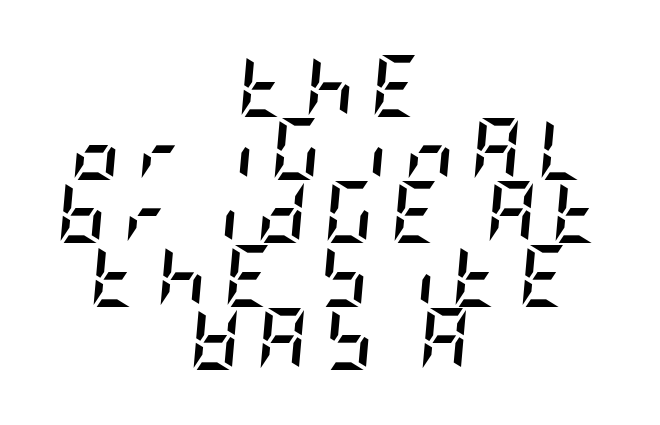
Q: Is the text bold? A: Yes.
Q: Is the text italic (slanted)? A: Yes, it leans right by about 5 degrees.
Q: Is the text underlined? A: No.
Q: How is the paragraph aligned? A: Centered.
Q: Is the spacing between letters normal or unusually wide? A: Unusually wide.
Q: Is the spacing between lines tight, normal or loose? A: Tight.
Q: Width (condensed, normal, or wide)? A: Condensed.
Q: Stroke contrast? A: Low.
Q: x-height? A: Large.
